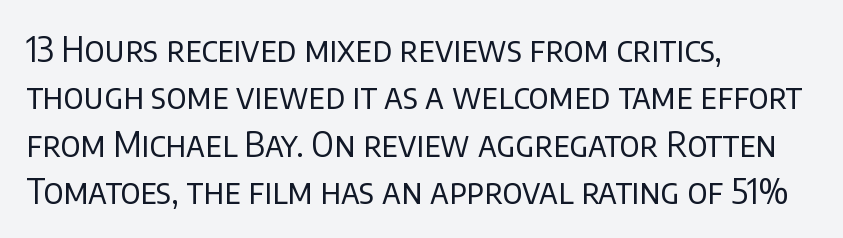
{"serif": "no", "italic": "no", "bold": "no", "weight": "regular", "width": "normal", "stroke_contrast": "low", "x_height": "large", "monospaced": "no", "underline": "no", "align": "left", "line_spacing": "normal", "line_spacing_ratio": 1.39, "letter_spacing": "normal", "letter_spacing_em": 0.0, "glyph_px": 34}
